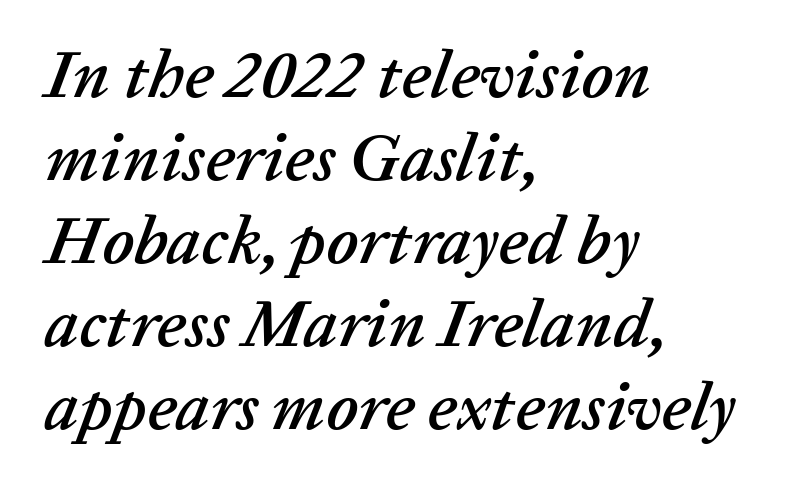
Does extra space separate the letters? No, they use regular spacing. A typesetter would mark this as italic. Words float on clear page, feet unadorned. Visually the block forms a straight wall on the left and a jagged coastline on the right.
